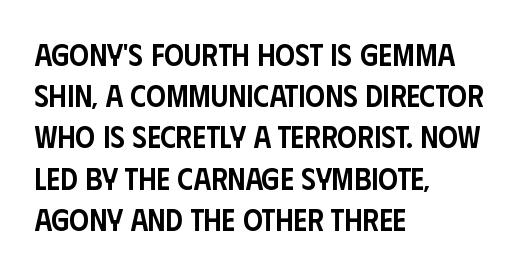
Moderately thickened strokes mark this as semibold type. In CSS terms this would be text-align: left. Letters rest on an invisible, unmarked baseline. These lines are composed in type without serifs. Every stem runs plumb, perpendicular to the baseline.
